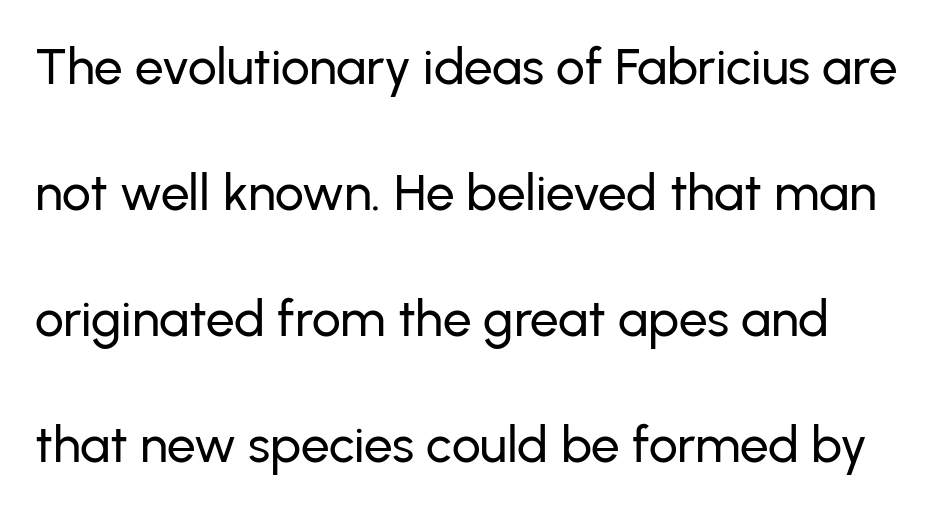
Has an underline been added? It has not. Serifs: no, the terminals of the letterforms are clean. A typesetter would call this zero additional tracking. No italicization has been applied; the sample stays upright.
